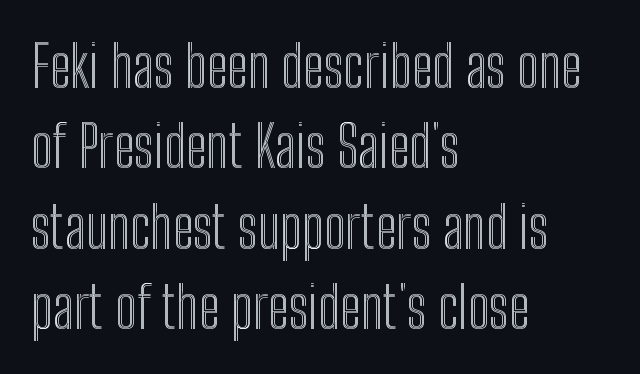
{"italic": "no", "width": "condensed", "x_height": "medium", "monospaced": "no", "underline": "no", "align": "left", "line_spacing": "normal", "line_spacing_ratio": 1.41, "letter_spacing": "normal", "letter_spacing_em": 0.0, "glyph_px": 57}
